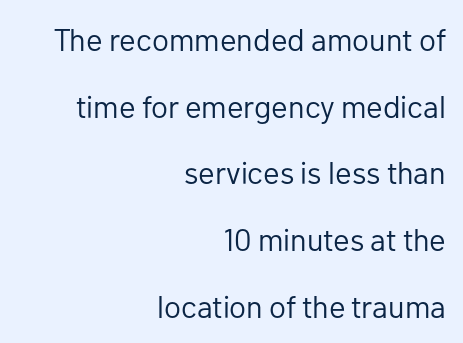
Q: Is the text bold? A: No.
Q: Is the text italic (slanted)? A: No, it is upright.
Q: Is the typeface a serif or a sans-serif typeface? A: Sans-serif.
Q: Is the text underlined? A: No.
Q: How is the paragraph aligned? A: Right-aligned.
Q: Is the spacing between letters normal or unusually wide? A: Normal.
Q: Is the spacing between lines tight, normal or loose? A: Loose.
Q: Width (condensed, normal, or wide)? A: Normal.
Q: Stroke contrast? A: Low.
Q: x-height? A: Medium.
Q: Monospaced? A: No.
